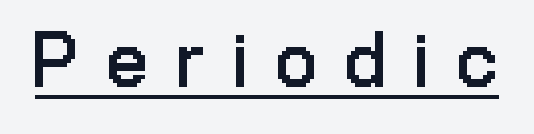
Nope, no serifs anywhere on these letters. Think of a printed novel: that variable character pitch is what you see here. Posture: upright roman. The rendering uses the underline text-decoration. Inter-character spacing is expanded well beyond the font's built-in metrics.
